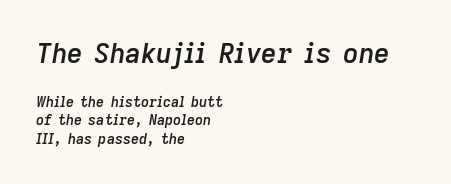
These words are printed semibold, heavier than regular yet not bold. Compare the two chunks: the upper has the greater cap height. A student would call this left alignment; a typographer would say flush left, rag right. Nothing unusual about the tracking: characters are spaced as the font intends. Line spacing here is normal. It's the slanting kind of type.
